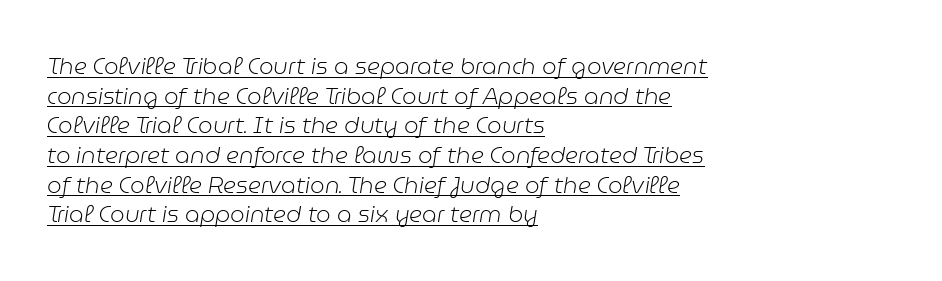
Q: Is the text bold? A: No.
Q: Is the text italic (slanted)? A: Yes, it leans right by about 9 degrees.
Q: Is the text underlined? A: Yes.
Q: How is the paragraph aligned? A: Left-aligned.
Q: Is the spacing between letters normal or unusually wide? A: Normal.
Q: Is the spacing between lines tight, normal or loose? A: Normal.
